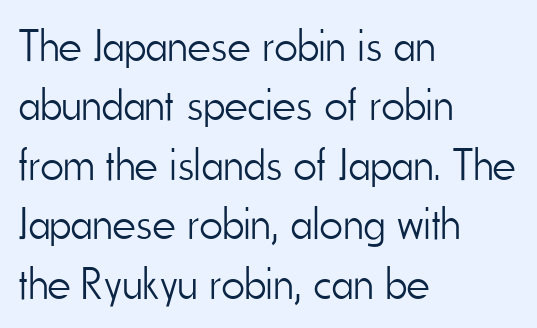
Q: Is the text bold? A: No.
Q: Is the text italic (slanted)? A: No, it is upright.
Q: Is the typeface a serif or a sans-serif typeface? A: Sans-serif.
Q: Is the text underlined? A: No.
Q: How is the paragraph aligned? A: Left-aligned.
Q: Is the spacing between letters normal or unusually wide? A: Normal.
Q: Is the spacing between lines tight, normal or loose? A: Normal.
Q: Width (condensed, normal, or wide)? A: Condensed.
Q: Stroke contrast? A: Low.
Q: x-height? A: Small.
Q: Monospaced? A: No.
